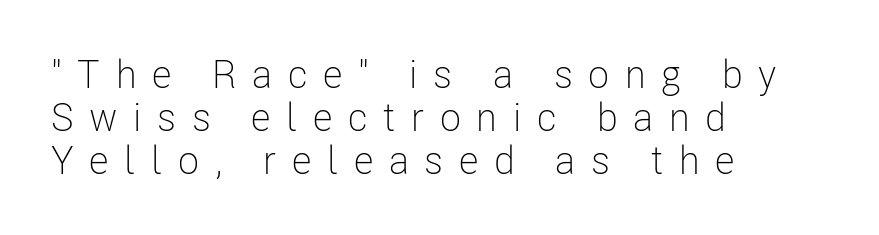
{"serif": "no", "italic": "no", "bold": "no", "weight": "light", "width": "condensed", "stroke_contrast": "low", "x_height": "medium", "monospaced": "no", "underline": "no", "align": "left", "line_spacing": "tight", "line_spacing_ratio": 1.1, "letter_spacing": "wide", "letter_spacing_em": 0.4, "glyph_px": 39}
